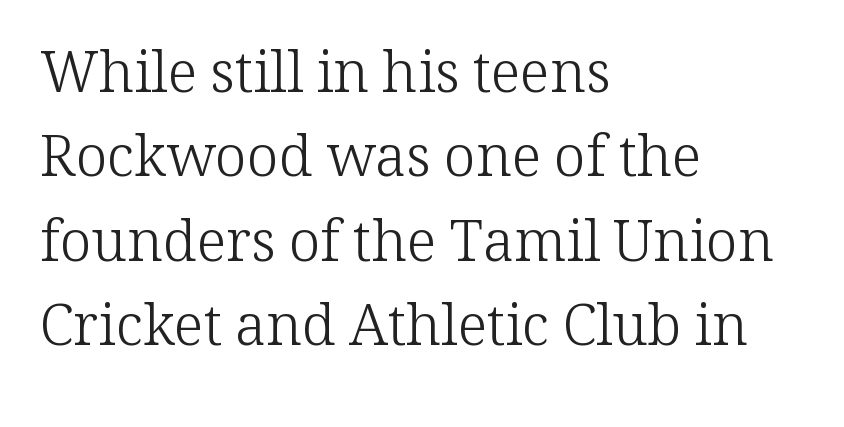
The image shows 57 px light serif type, upright; set left-aligned, normal line spacing (1.48x), normal letter spacing, not underlined; low stroke contrast and a medium x-height.
